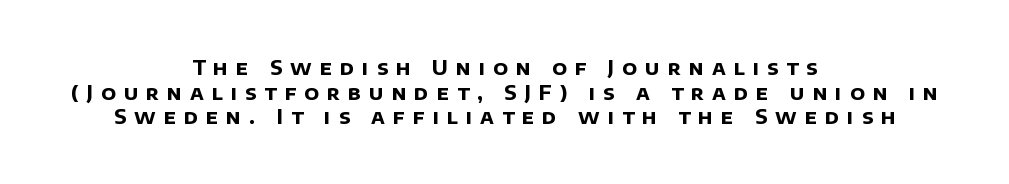
{"bold": "yes", "underline": "no", "align": "center", "line_spacing_ratio": 1.23, "letter_spacing": "wide", "letter_spacing_em": 0.4, "glyph_px": 20}
